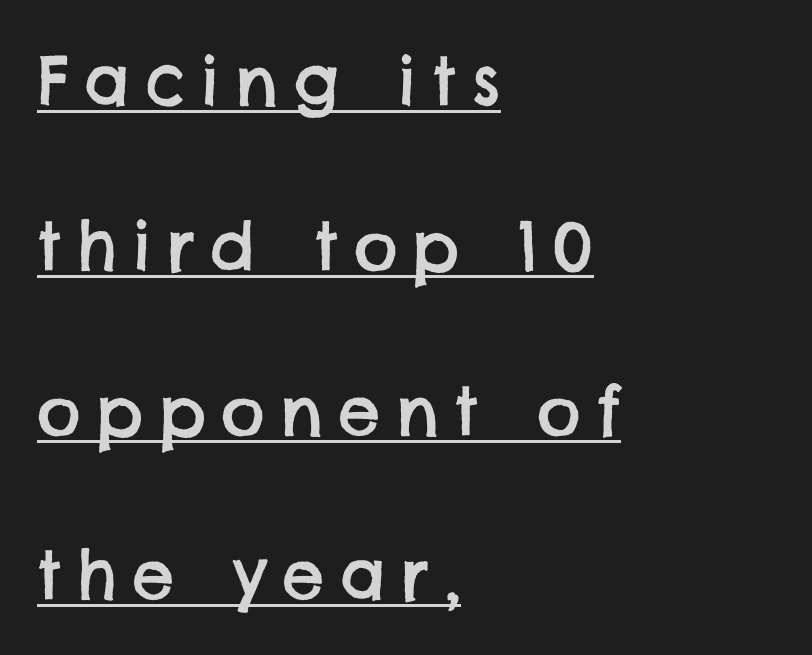
Regarding serifs, this sample does without them. You could only call the tracking loose — the letters float apart. This sample has the flowing, uneven cadence of proportional lettering. These lines stack with their left ends in a neat column.
